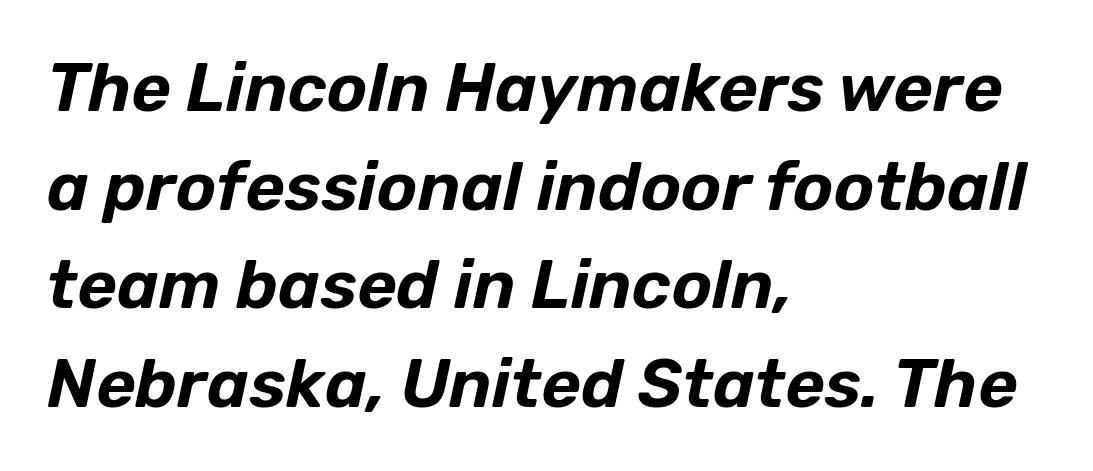
{"italic": "yes", "lean": "right", "slant_degrees": 12, "width": "normal", "stroke_contrast": "low", "x_height": "medium", "monospaced": "no", "underline": "no", "align": "left", "line_spacing": "normal", "line_spacing_ratio": 1.45, "letter_spacing": "normal", "letter_spacing_em": 0.0, "glyph_px": 68}
